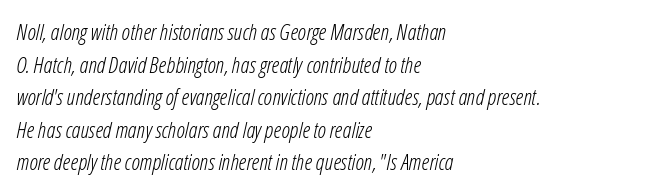
{"italic": "yes", "lean": "right", "slant_degrees": 12, "bold": "no", "underline": "no", "align": "left", "line_spacing": "normal", "line_spacing_ratio": 1.48, "letter_spacing": "normal", "letter_spacing_em": 0.0, "glyph_px": 22}
